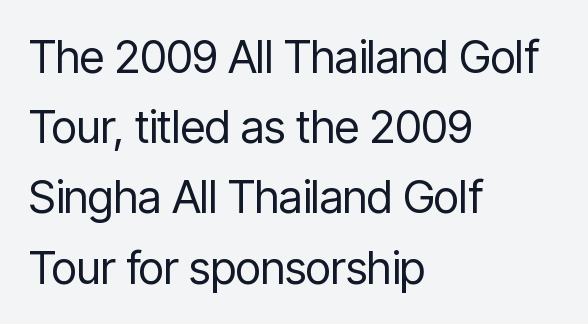
{"serif": "no", "italic": "no", "bold": "no", "weight": "regular", "width": "condensed", "stroke_contrast": "low", "x_height": "medium", "monospaced": "no", "underline": "no", "align": "left", "line_spacing": "normal", "line_spacing_ratio": 1.56, "letter_spacing": "normal", "letter_spacing_em": 0.0, "glyph_px": 45}
